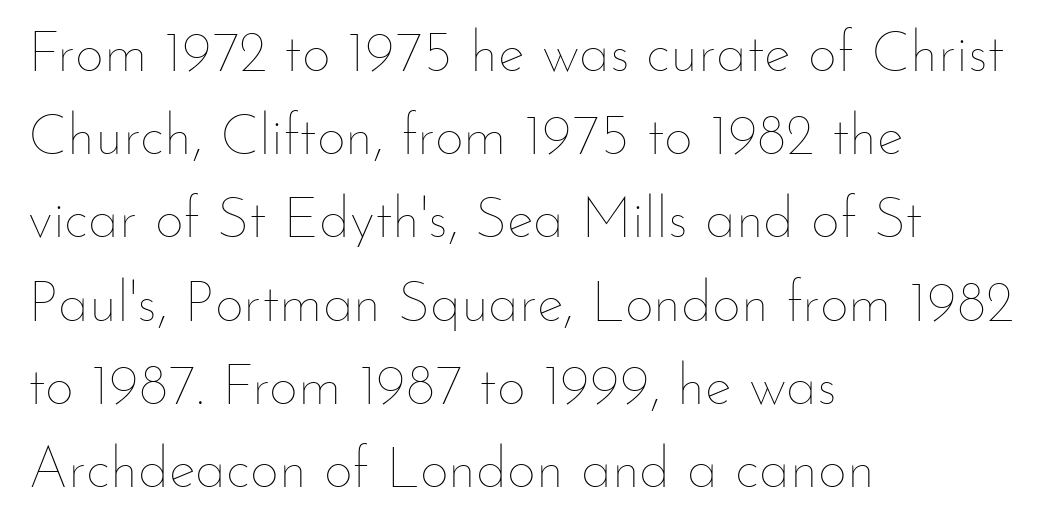
A typesetter would call this proportional, since set widths differ per character. Caption: standard tracking, unaltered. The specimen omits any rule beneath the text block's lines. The rag falls on the right side of this text block.
